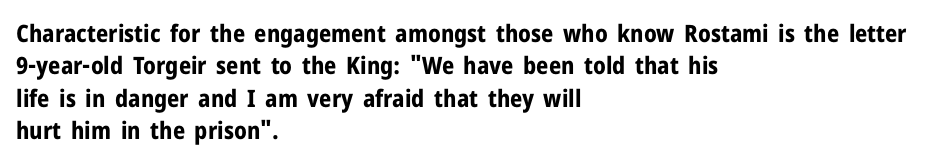
Whoever set this chose a conventional vertical rhythm. Emphasis by weight is at full strength: bold. The setting favours the left margin, as ordinary paragraphs usually do. Glance below the letters and you will spot only blank space. Rendered with straight, roman letterforms.
